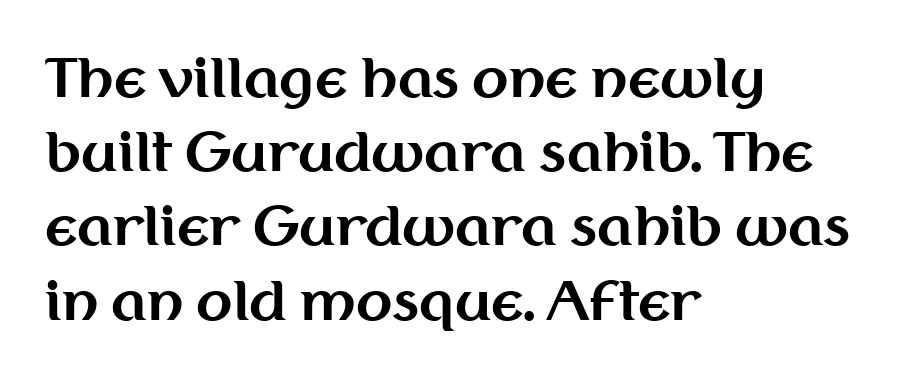
{"serif": "no", "italic": "no", "bold": "yes", "weight": "bold", "width": "normal", "stroke_contrast": "medium", "x_height": "medium", "monospaced": "no", "underline": "no", "align": "left", "line_spacing": "normal", "line_spacing_ratio": 1.4, "letter_spacing": "normal", "letter_spacing_em": 0.0, "glyph_px": 53}
